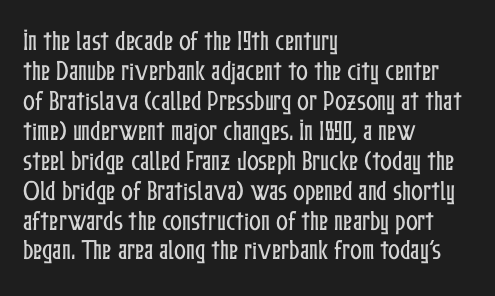
Q: Is the text italic (slanted)? A: No, it is upright.
Q: Is the text underlined? A: No.
Q: How is the paragraph aligned? A: Left-aligned.
Q: Is the spacing between letters normal or unusually wide? A: Normal.
Q: Is the spacing between lines tight, normal or loose? A: Normal.
